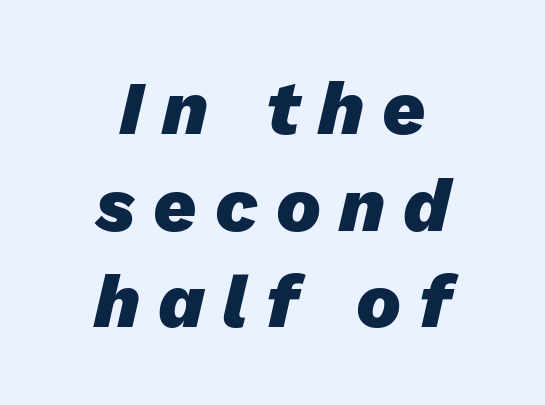
Students, this is bold: see how much ink each stroke carries. Check under the words: just untouched page. Reading down the column, the eye jumps a familiar distance to each next line. You could only call the tracking loose — the letters float apart. The paragraph shown floats in the horizontal middle. This sample has the flowing, uneven cadence of proportional lettering.
